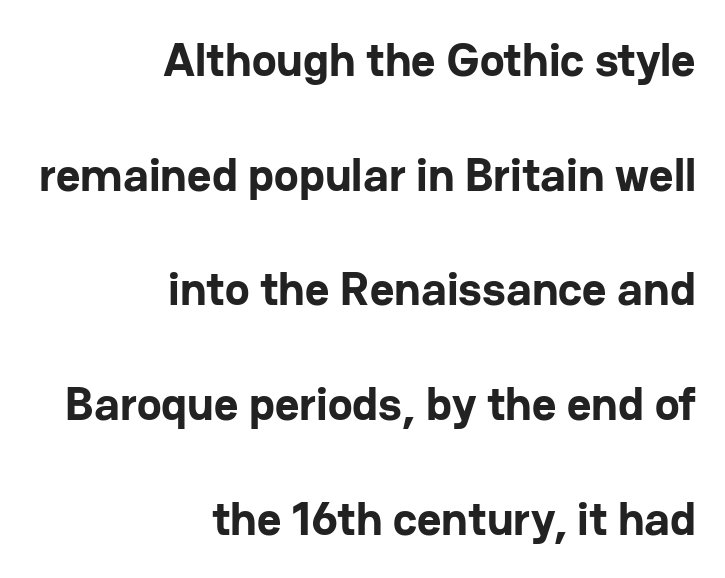
Q: Is the text bold? A: Yes.
Q: Is the text italic (slanted)? A: No, it is upright.
Q: Is the typeface a serif or a sans-serif typeface? A: Sans-serif.
Q: Is the text underlined? A: No.
Q: How is the paragraph aligned? A: Right-aligned.
Q: Is the spacing between letters normal or unusually wide? A: Normal.
Q: Is the spacing between lines tight, normal or loose? A: Loose.
Q: Width (condensed, normal, or wide)? A: Normal.
Q: Stroke contrast? A: Low.
Q: x-height? A: Medium.
Q: Monospaced? A: No.
